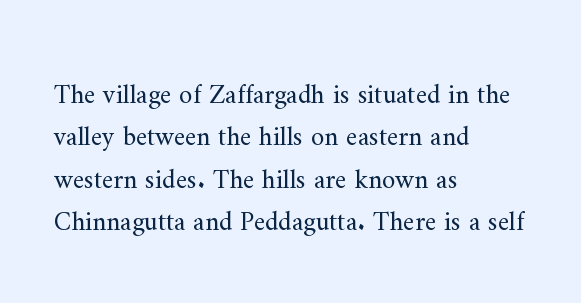
The image shows 27 px text type, upright; set left-aligned, normal line spacing (1.57x), normal letter spacing, not underlined.
